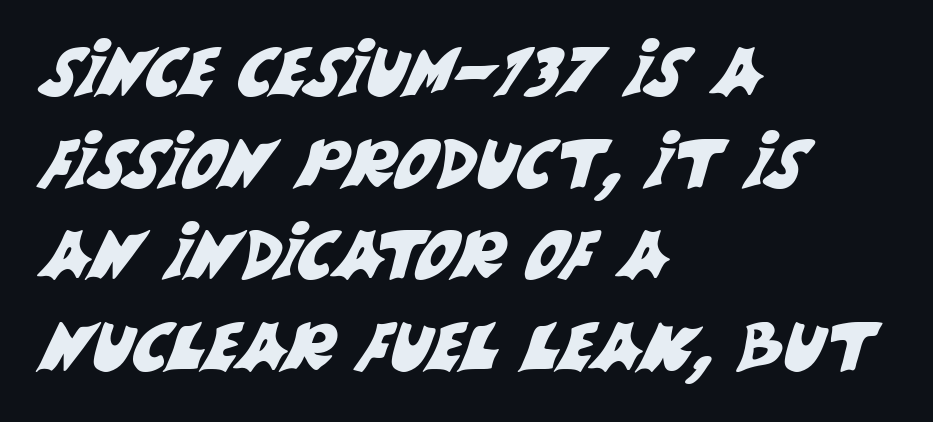
Quick note: interline space is typical. This rendering features lettering with no underline. Serifs: no, the terminals of the letterforms are clean. The passage shown is typed in a proportional face where columns would drift. No extra tracking has been applied to these lines. The paragraph shown leans on its left margin.
